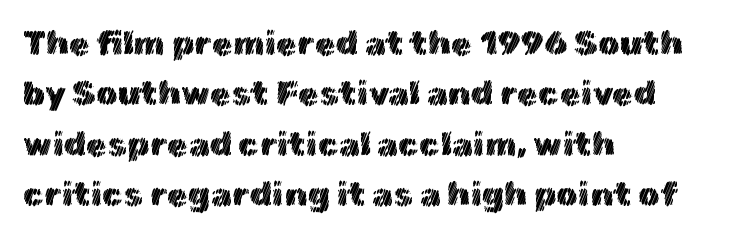
The specimen reads as upright at a glance. The letters advance in unequal steps, a hallmark of proportional type. Vertical spacing — default. Visually the block forms a straight wall on the left and a jagged coastline on the right. Unmarked baselines from the first word to the last.
